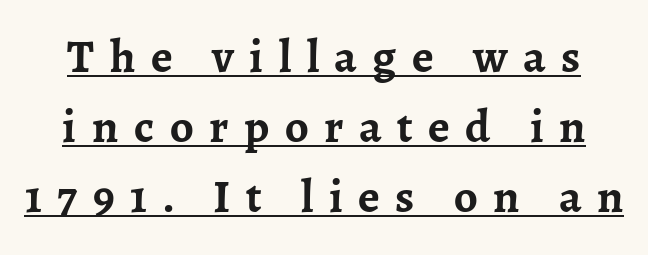
Type style note: has serifs. You can tell it's not italic because the verticals are truly vertical. The letters advance in unequal steps, a hallmark of proportional type. The words here are underlined.
